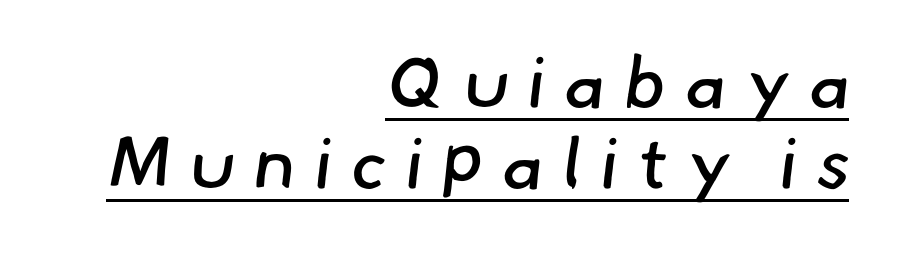
The image shows 72 px regular-weight sans-serif type; set right-aligned, tight line spacing (1.12x), unusually wide letter spacing (+0.26 em), underlined; low stroke contrast and a small x-height.
